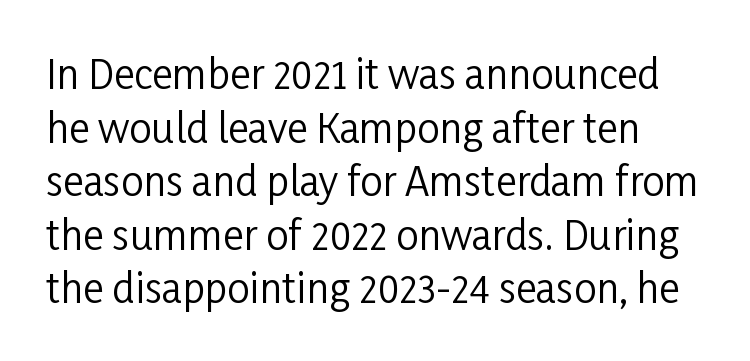
Q: Is the text bold? A: No.
Q: Is the text italic (slanted)? A: No, it is upright.
Q: Is the typeface a serif or a sans-serif typeface? A: Sans-serif.
Q: Is the text underlined? A: No.
Q: Is the spacing between letters normal or unusually wide? A: Normal.
Q: Is the spacing between lines tight, normal or loose? A: Normal.
Q: Width (condensed, normal, or wide)? A: Condensed.
Q: Stroke contrast? A: Low.
Q: x-height? A: Medium.
Q: Monospaced? A: No.
